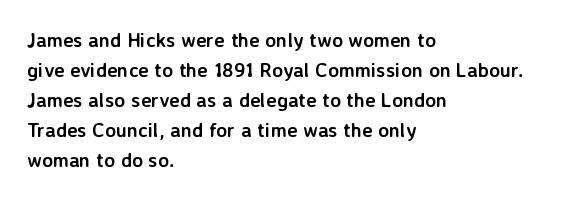
{"italic": "no", "bold": "yes", "underline": "no", "align": "left", "line_spacing": "normal", "line_spacing_ratio": 1.5, "letter_spacing": "normal", "letter_spacing_em": 0.0, "glyph_px": 20}
